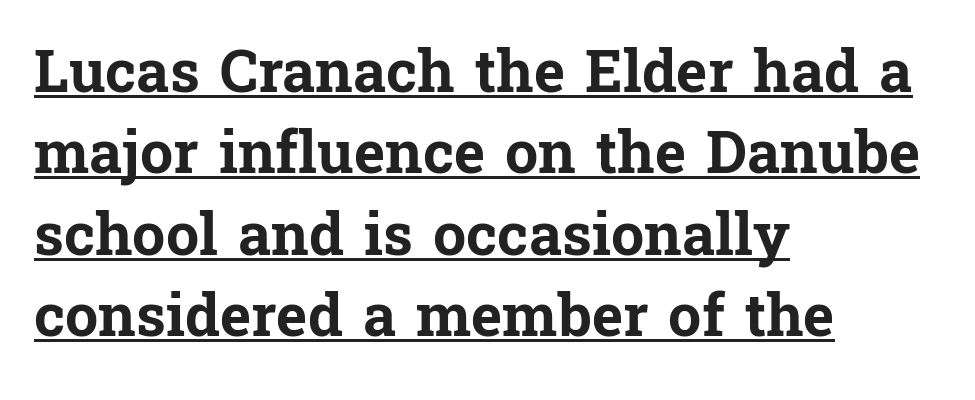
Does the copy run flush right? No — it runs flush left. The letters advance in unequal steps, a hallmark of proportional type. What kind of face is this? One with serifs. Words appear dense and cohesive because spacing is normal.
